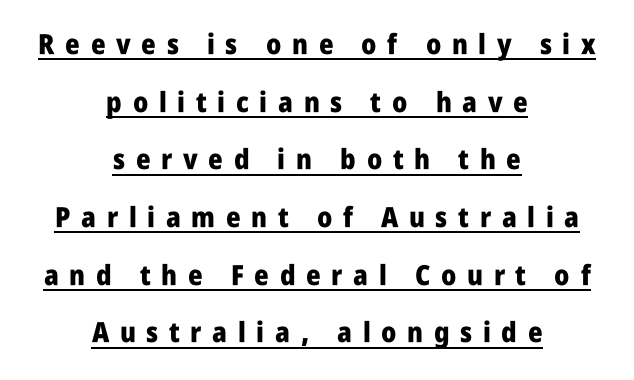
Every stem runs plumb, perpendicular to the baseline. What kind of face is this? One without serifs — a sans. Short note: letters widely spaced. Descenders here cross a horizontal rule under the line. You'd pick this weight for a headline — it's a proper bold.
